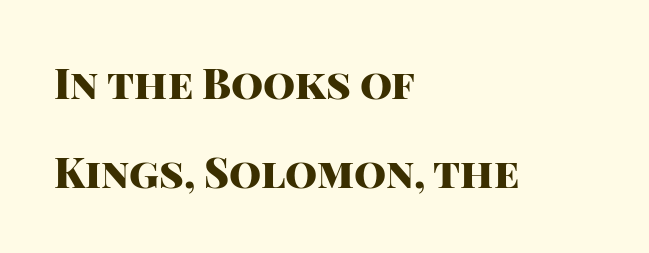
Q: Is the text bold? A: Yes.
Q: Is the text italic (slanted)? A: No, it is upright.
Q: Is the typeface a serif or a sans-serif typeface? A: Sans-serif.
Q: Is the text underlined? A: No.
Q: How is the paragraph aligned? A: Left-aligned.
Q: Is the spacing between letters normal or unusually wide? A: Normal.
Q: Is the spacing between lines tight, normal or loose? A: Loose.
Q: Width (condensed, normal, or wide)? A: Normal.
Q: Stroke contrast? A: High.
Q: x-height? A: Large.
Q: Monospaced? A: No.
